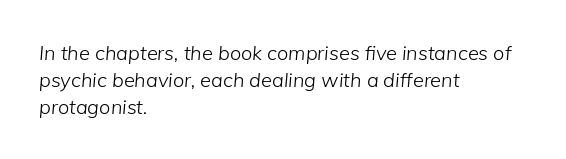
The image shows 20 px text type, italic (leaning right); set left-aligned, normal line spacing (1.36x), normal letter spacing, not underlined.
